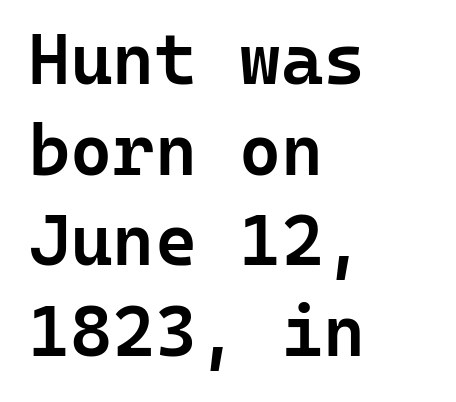
Q: Is the text bold? A: Semi-bold.
Q: Is the text italic (slanted)? A: No, it is upright.
Q: Is the typeface a serif or a sans-serif typeface? A: Sans-serif.
Q: Is the text underlined? A: No.
Q: How is the paragraph aligned? A: Left-aligned.
Q: Is the spacing between letters normal or unusually wide? A: Normal.
Q: Is the spacing between lines tight, normal or loose? A: Normal.
Q: Width (condensed, normal, or wide)? A: Normal.
Q: Stroke contrast? A: Low.
Q: x-height? A: Medium.
Q: Monospaced? A: Yes.
